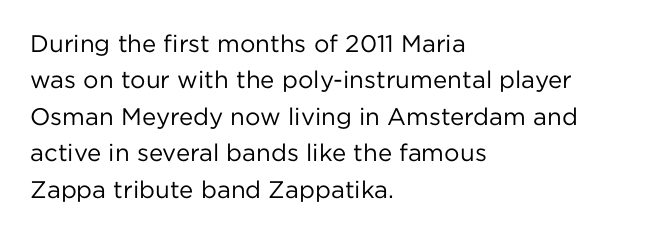
{"italic": "no", "bold": "no", "underline": "no", "align": "left", "line_spacing": "normal", "line_spacing_ratio": 1.52, "letter_spacing": "normal", "letter_spacing_em": 0.0, "glyph_px": 24}
